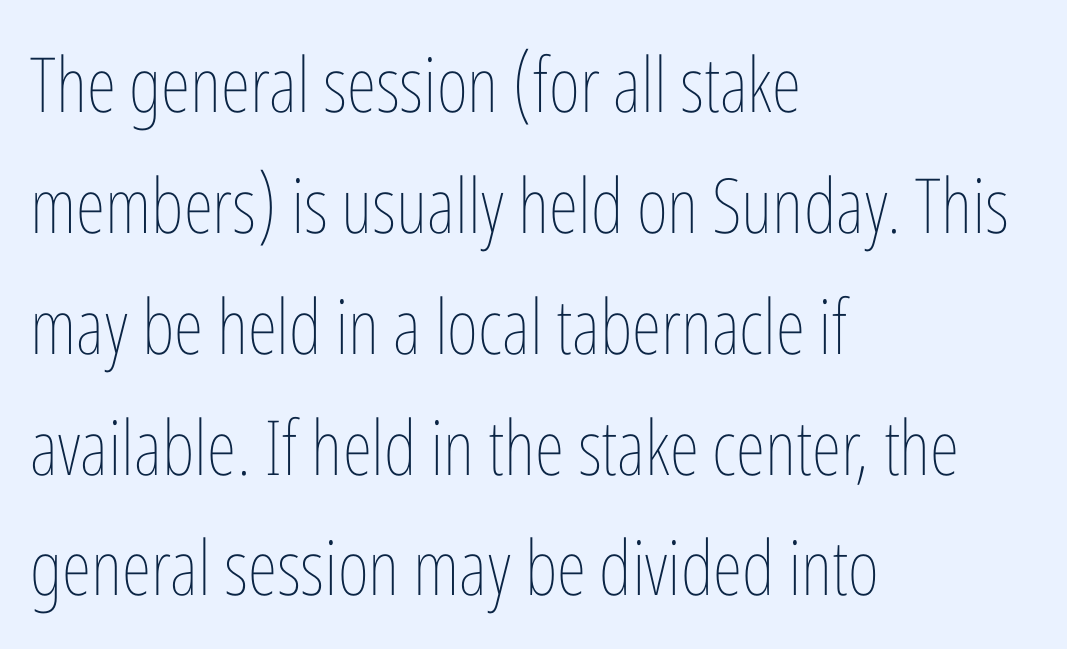
{"italic": "no", "bold": "no", "weight": "thin", "width": "condensed", "stroke_contrast": "low", "x_height": "medium", "monospaced": "no", "underline": "no", "align": "left", "line_spacing": "normal", "line_spacing_ratio": 1.59, "letter_spacing": "normal", "letter_spacing_em": 0.0, "glyph_px": 76}
